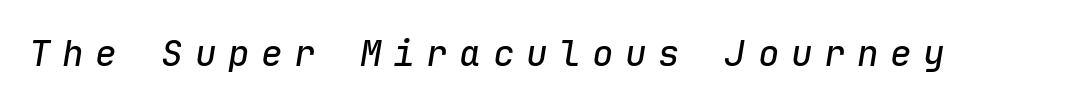
Q: Is the text italic (slanted)? A: Yes, it leans right by about 9 degrees.
Q: Is the text underlined? A: No.
Q: Is the spacing between letters normal or unusually wide? A: Unusually wide.
Q: Width (condensed, normal, or wide)? A: Normal.
Q: Stroke contrast? A: Low.
Q: x-height? A: Medium.
Q: Monospaced? A: Yes.
